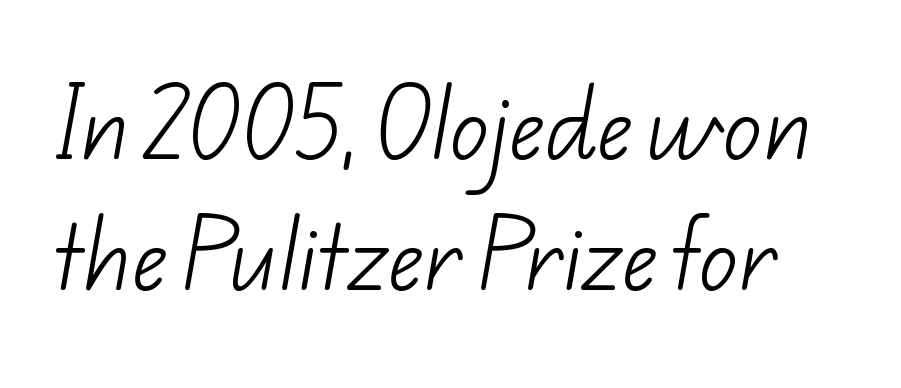
The image shows 78 px light sans-serif type; set normal line spacing (1.68x), normal letter spacing, not underlined; low stroke contrast and a small x-height.
